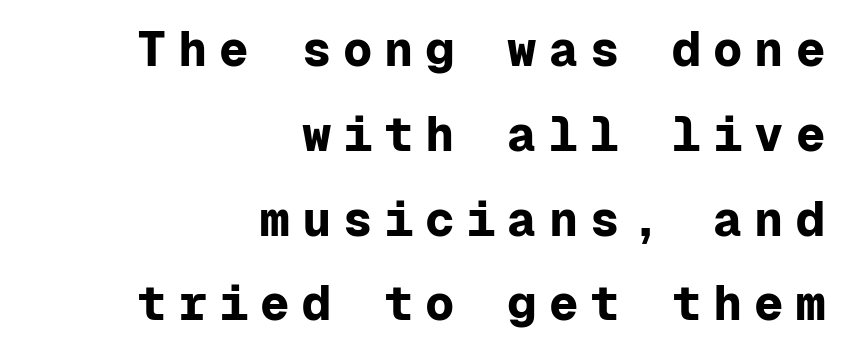
The image shows 49 px bold sans-serif type, upright, monospaced; set right-aligned, line spacing 1.73x, unusually wide letter spacing (+0.24 em), not underlined; low stroke contrast and a medium x-height.
